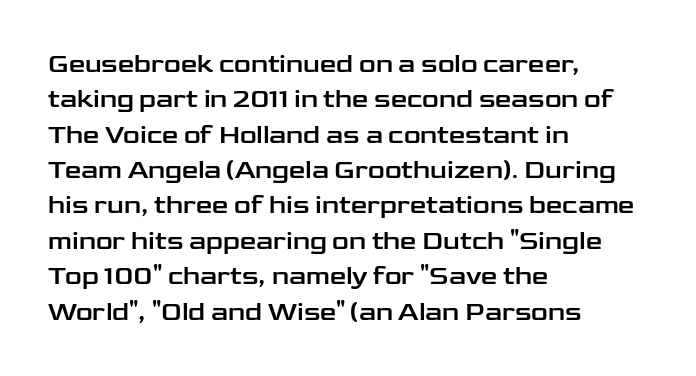
{"italic": "no", "underline": "no", "align": "left", "line_spacing": "normal", "line_spacing_ratio": 1.36, "letter_spacing": "normal", "letter_spacing_em": 0.0, "glyph_px": 26}
